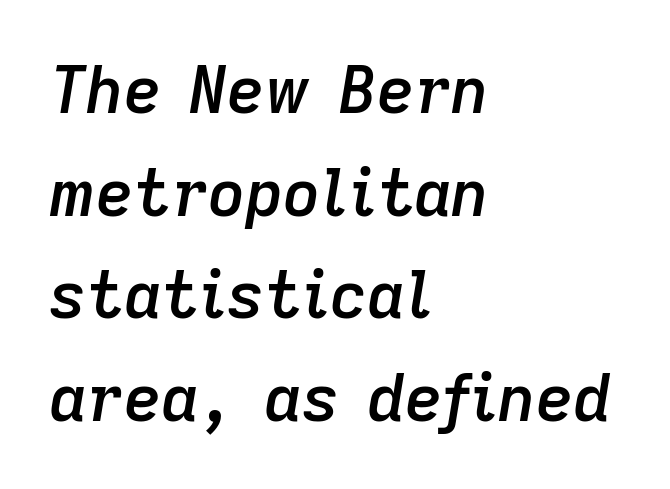
Q: Is the text bold? A: Semi-bold.
Q: Is the text italic (slanted)? A: Yes, it leans right by about 9 degrees.
Q: Is the text underlined? A: No.
Q: How is the paragraph aligned? A: Left-aligned.
Q: Is the spacing between letters normal or unusually wide? A: Normal.
Q: Is the spacing between lines tight, normal or loose? A: Normal.
Q: Width (condensed, normal, or wide)? A: Normal.
Q: Stroke contrast? A: Low.
Q: x-height? A: Medium.
Q: Monospaced? A: No.
